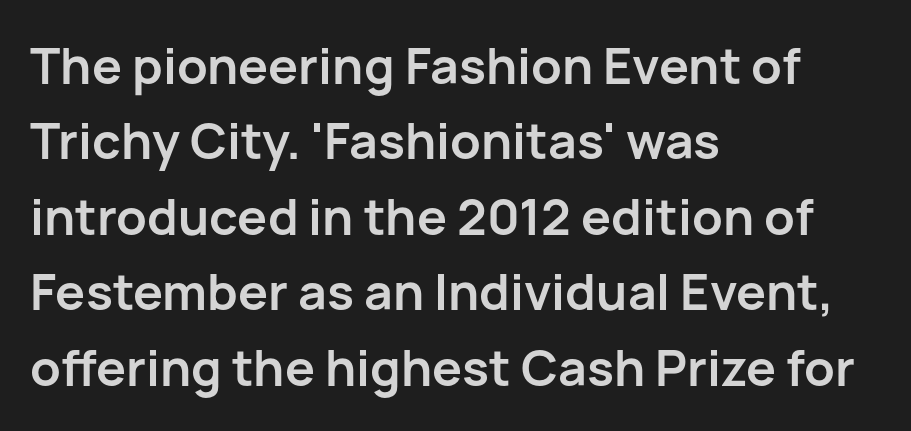
Q: Is the text bold? A: Yes.
Q: Is the text italic (slanted)? A: No, it is upright.
Q: Is the typeface a serif or a sans-serif typeface? A: Sans-serif.
Q: Is the text underlined? A: No.
Q: How is the paragraph aligned? A: Left-aligned.
Q: Is the spacing between letters normal or unusually wide? A: Normal.
Q: Is the spacing between lines tight, normal or loose? A: Normal.
Q: Width (condensed, normal, or wide)? A: Normal.
Q: Stroke contrast? A: Low.
Q: x-height? A: Medium.
Q: Monospaced? A: No.
